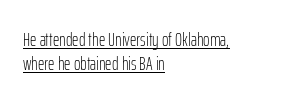
One-word summary of the alignment: left. Posture: upright roman. Letter spacing: default. The rendering uses the underline text-decoration.
